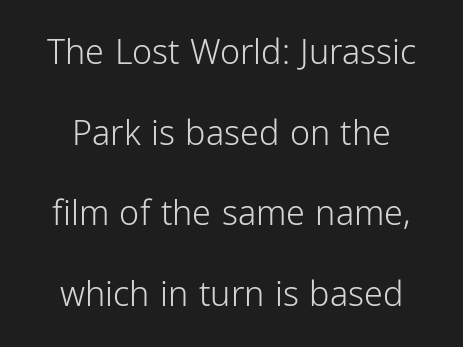
{"serif": "no", "italic": "no", "bold": "no", "weight": "light", "width": "condensed", "stroke_contrast": "low", "x_height": "medium", "monospaced": "no", "underline": "no", "align": "center", "line_spacing": "loose", "line_spacing_ratio": 2.37, "letter_spacing": "normal", "letter_spacing_em": 0.0, "glyph_px": 34}
